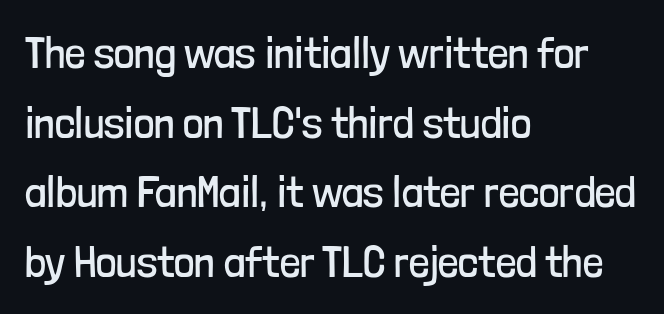
{"serif": "no", "italic": "no", "bold": "no", "weight": "regular", "width": "condensed", "stroke_contrast": "low", "x_height": "medium", "monospaced": "no", "underline": "no", "align": "left", "line_spacing": "normal", "line_spacing_ratio": 1.55, "letter_spacing": "normal", "letter_spacing_em": 0.0, "glyph_px": 45}
